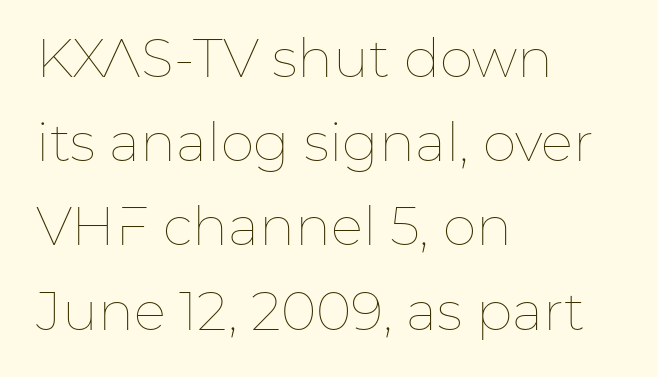
The letters advance in unequal steps, a hallmark of proportional type. Italic? Not at all — the glyphs are vertical. No chunkiness to these letters — they're not bold. These lines sit exactly where default settings would place them. Beneath every word, the page is bare.
